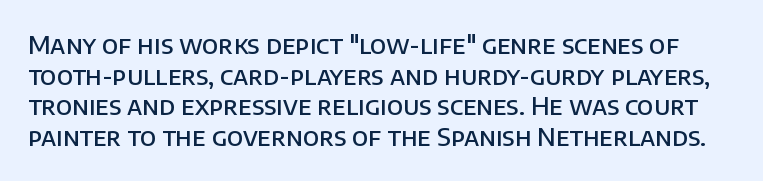
{"italic": "no", "bold": "semi", "underline": "no", "line_spacing_ratio": 1.23, "letter_spacing": "normal", "letter_spacing_em": 0.0, "glyph_px": 25}
